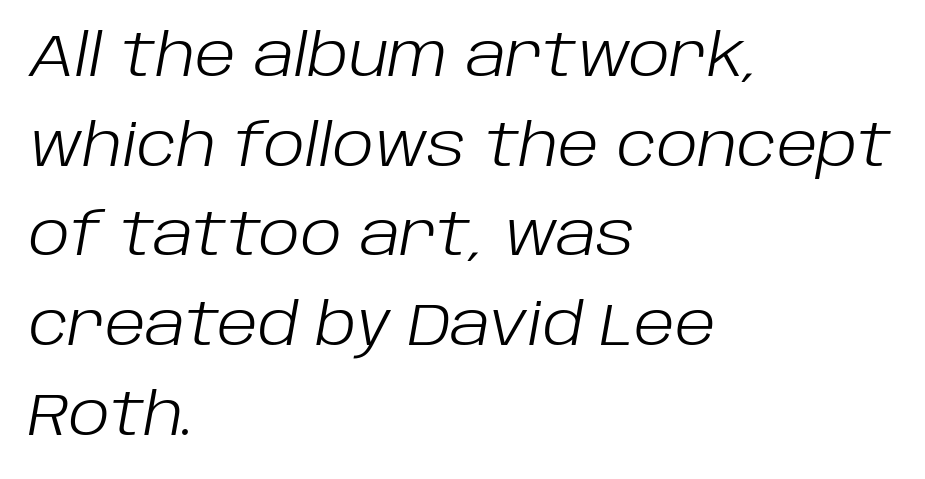
The image shows 59 px light type, italic (leaning right); set left-aligned, normal line spacing (1.52x), normal letter spacing, not underlined; low stroke contrast and a large x-height.
